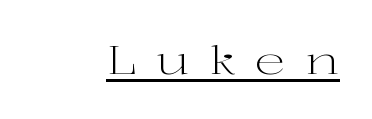
{"serif": "yes", "italic": "no", "bold": "no", "weight": "light", "width": "wide", "stroke_contrast": "high", "x_height": "medium", "monospaced": "no", "underline": "yes", "letter_spacing": "wide", "letter_spacing_em": 0.49, "glyph_px": 39}
